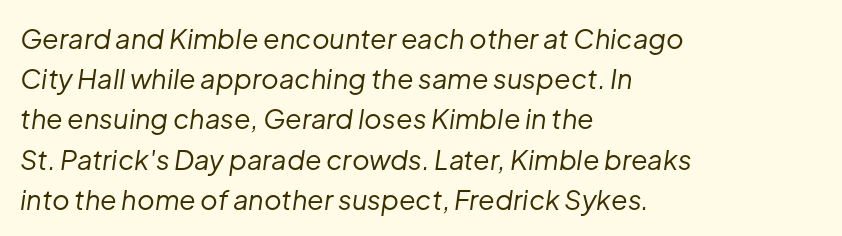
Q: Is the text bold? A: No.
Q: Is the text italic (slanted)? A: Yes, it leans right by about 8 degrees.
Q: Is the text underlined? A: No.
Q: How is the paragraph aligned? A: Left-aligned.
Q: Is the spacing between letters normal or unusually wide? A: Normal.
Q: Is the spacing between lines tight, normal or loose? A: Normal.
